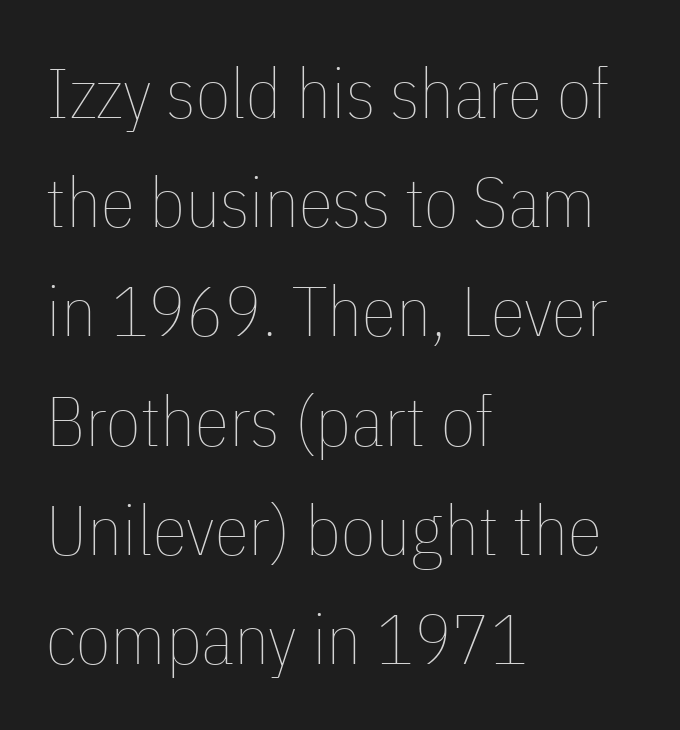
Quick note: interline space is typical. Horizontal alignment here is leftward, the default for most running prose. Is the letter spacing exaggerated? No — it looks like the ordinary default. The weight would be labelled regular, book, light, or lighter still.
